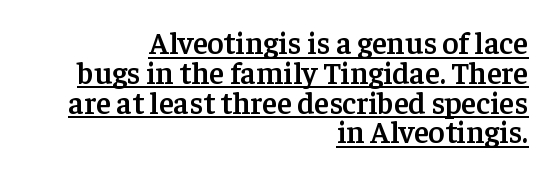
{"serif": "yes", "italic": "no", "bold": "semi", "weight": "semibold", "width": "normal", "stroke_contrast": "low", "x_height": "medium", "monospaced": "no", "underline": "yes", "align": "right", "line_spacing": "tight", "line_spacing_ratio": 0.96, "letter_spacing": "normal", "letter_spacing_em": 0.0, "glyph_px": 31}
